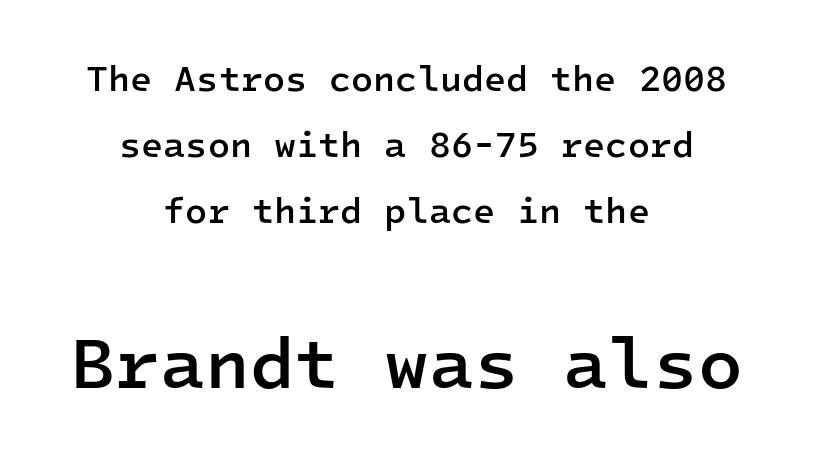
A student would notice the bottom passage is typeset larger than what precedes it. A roman cut, with each character standing at attention. Honestly, there is no underline to notice here at all. You could count columns in this text — the font is strictly monospaced. Short and long lines alike share a common midpoint. Serifs: no, the terminals of the letterforms are clean.
